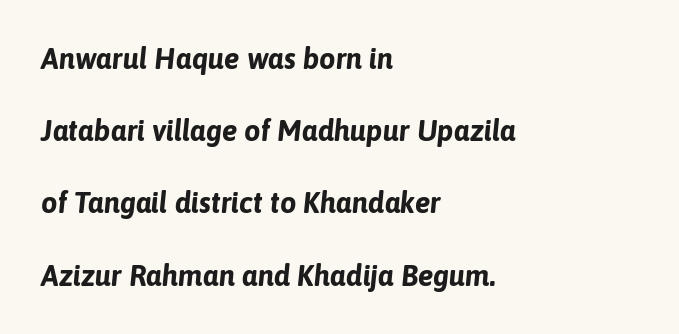
The image shows 29 px bold type, italic (leaning right); set left-aligned, loose line spacing (2.49x), normal letter spacing, not underlined; low stroke contrast and a medium x-height.
